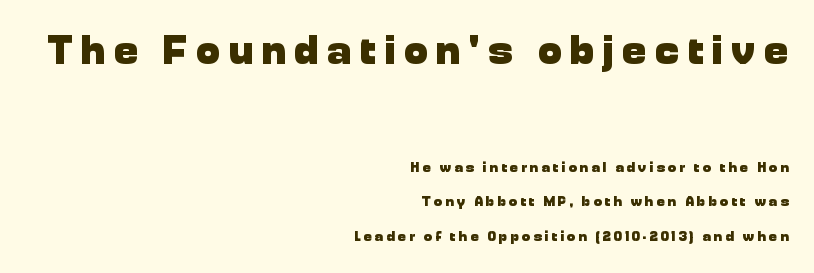
The image shows 40 px heavy sans-serif type, upright; set right-aligned, loose line spacing (2.49x), unusually wide letter spacing (+0.22 em), not underlined; the first (top) block is 2.86x larger; low stroke contrast and a medium x-height.
